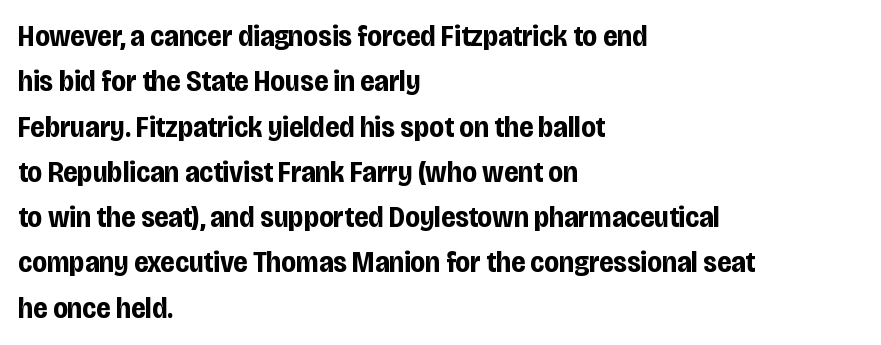
{"serif": "no", "italic": "no", "bold": "yes", "weight": "bold", "width": "condensed", "stroke_contrast": "low", "x_height": "large", "monospaced": "no", "underline": "no", "align": "left", "line_spacing": "normal", "line_spacing_ratio": 1.51, "letter_spacing": "normal", "letter_spacing_em": 0.0, "glyph_px": 30}
